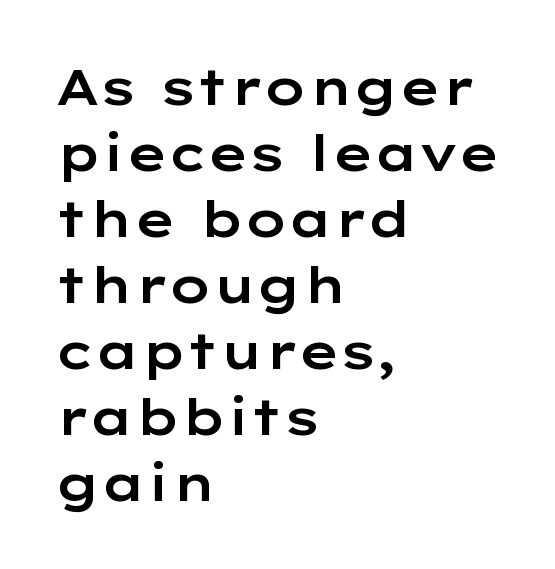
Q: Is the text italic (slanted)? A: No, it is upright.
Q: Is the typeface a serif or a sans-serif typeface? A: Sans-serif.
Q: Is the text underlined? A: No.
Q: How is the paragraph aligned? A: Left-aligned.
Q: Is the spacing between letters normal or unusually wide? A: Normal.
Q: Is the spacing between lines tight, normal or loose? A: Normal.
Q: Width (condensed, normal, or wide)? A: Wide.
Q: Stroke contrast? A: Low.
Q: x-height? A: Medium.
Q: Monospaced? A: No.
